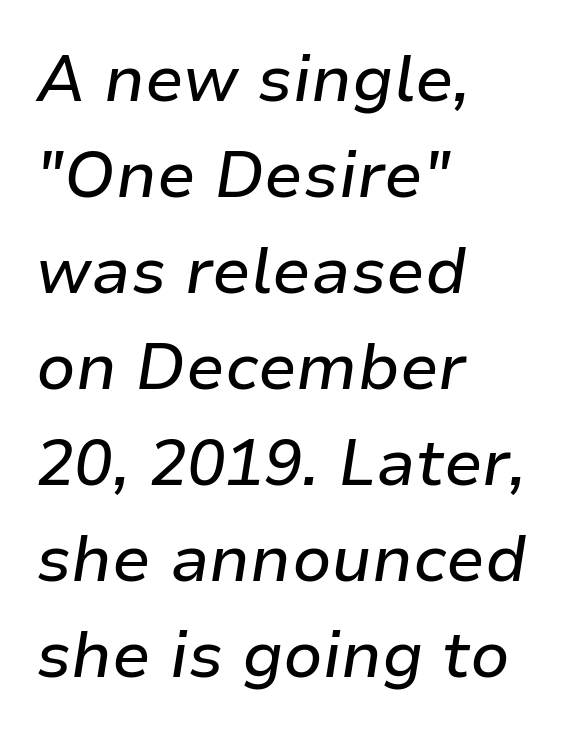
Notice how the stems are inclined rather than vertical — that's the hallmark of italics. The lines sit at an ordinary, default distance from one another. Here the designer chose a conventional face with non-uniform glyph widths. Horizontal alignment here is leftward, the default for most running prose. Quick note: underline off. The gaps between neighbouring characters are ordinary and unremarkable.
